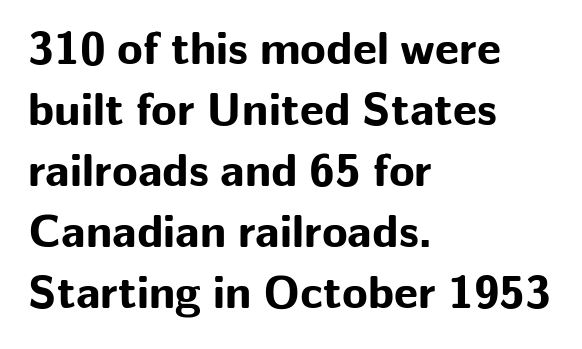
The image shows 47 px bold sans-serif type, upright; set left-aligned, normal line spacing (1.3x), normal letter spacing, not underlined; low stroke contrast and a medium x-height.
